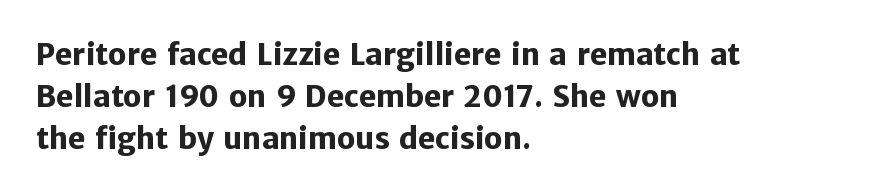
The image shows 29 px heavy sans-serif type, upright; set left-aligned, normal line spacing (1.45x), normal letter spacing, not underlined; low stroke contrast and a medium x-height.
